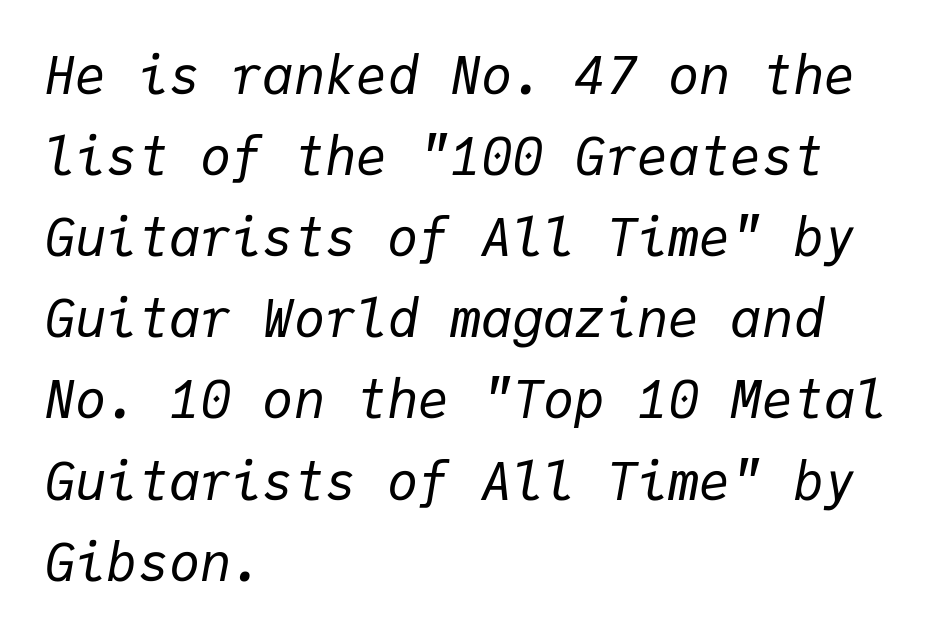
{"italic": "yes", "lean": "right", "slant_degrees": 9, "bold": "no", "weight": "regular", "width": "normal", "stroke_contrast": "low", "x_height": "medium", "monospaced": "yes", "underline": "no", "align": "left", "line_spacing": "normal", "line_spacing_ratio": 1.56, "letter_spacing": "normal", "letter_spacing_em": 0.0, "glyph_px": 52}
